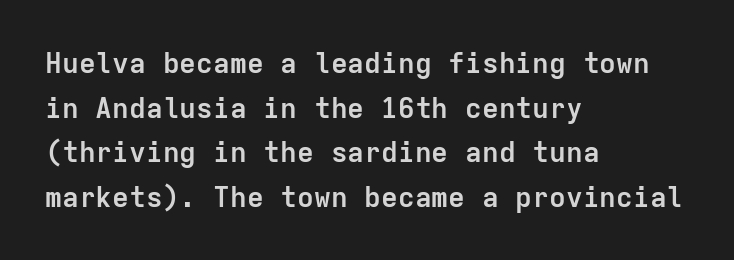
Plenty of ink on the page — the face is bold. A typesetter would label this face a sans. When letters stand straight like this, we call the style roman or upright. The rag falls on the right side of this text block. Has an underline been added? It has not.
